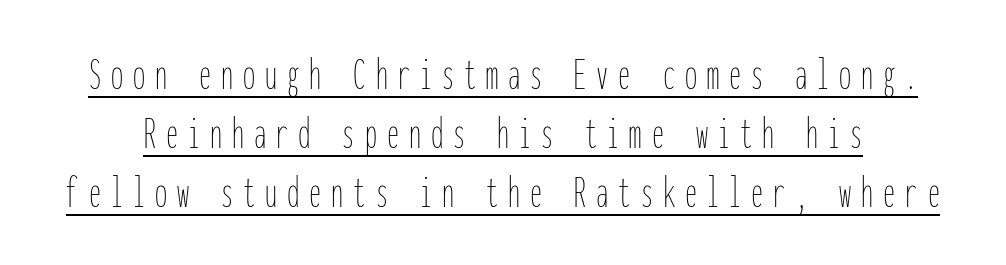
{"italic": "no", "bold": "no", "weight": "thin", "width": "condensed", "stroke_contrast": "low", "x_height": "medium", "monospaced": "yes", "underline": "yes", "line_spacing_ratio": 1.23, "letter_spacing": "wide", "letter_spacing_em": 0.21, "glyph_px": 48}
